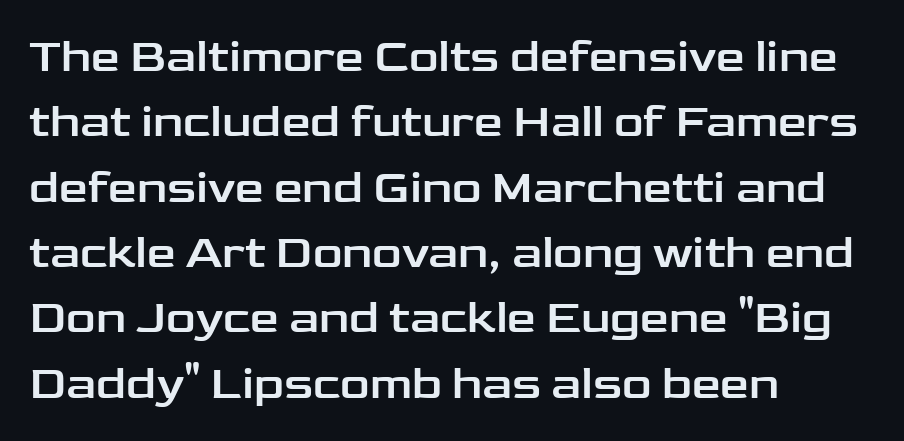
{"serif": "no", "italic": "no", "width": "wide", "stroke_contrast": "low", "x_height": "medium", "monospaced": "no", "underline": "no", "align": "left", "line_spacing": "normal", "line_spacing_ratio": 1.42, "letter_spacing": "normal", "letter_spacing_em": 0.0, "glyph_px": 46}
